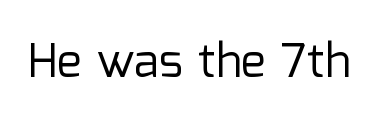
Check under the words: just untouched page. Compared with typical body copy, the letter spacing here is the same. A typesetter would call this proportional, since set widths differ per character. Vertical stems look standard width or narrower in stroke.
